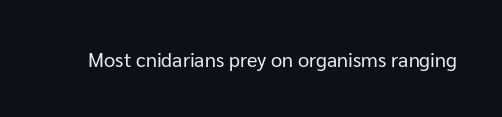
Posture: upright roman. Short note: letters normally spaced. The weight would be labelled regular, book, light, or lighter still. Lines of text with bare space underneath.
